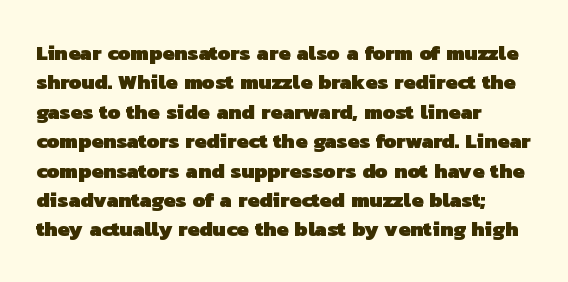
Q: Is the text bold? A: Yes.
Q: Is the text underlined? A: No.
Q: How is the paragraph aligned? A: Left-aligned.
Q: Is the spacing between letters normal or unusually wide? A: Normal.
Q: Is the spacing between lines tight, normal or loose? A: Normal.
